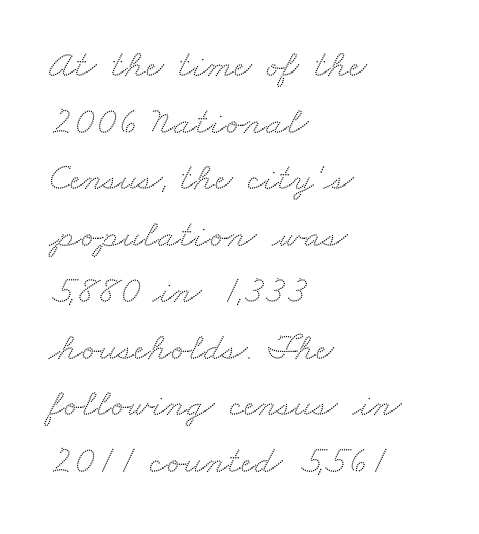
Unlike a clean sans, this face finishes its strokes with serifs. Is this a fixed-width face? No — the glyphs have proportional, varying widths. Descenders are the only things crossing below the line. Is the block centered? No — it sits flush against the left margin. The leading is moderate, giving the passage an even texture. You could call the tracking neutral — neither tight nor loose.
